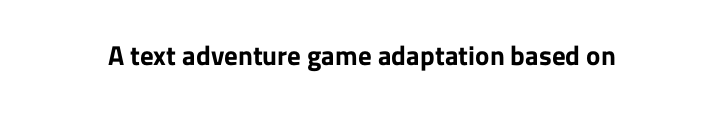
What stands out about the letter spacing? Nothing — it is the standard amount. No italicization has been applied; the sample stays upright. The gap between lines stays unmarked. Thick stems and heavy bowls — unmistakably bold.
